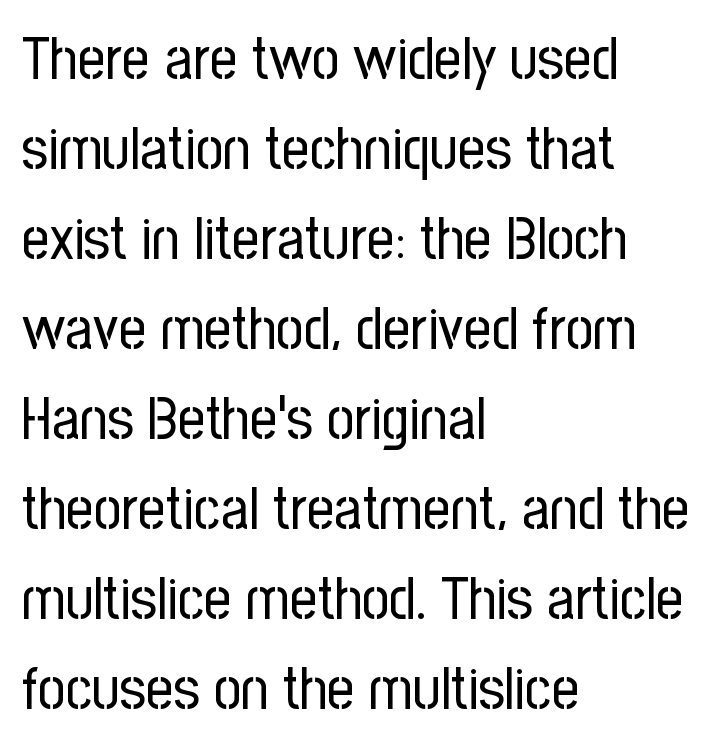
The image shows 60 px regular-weight, condensed sans-serif type, upright; set left-aligned, normal line spacing (1.5x), normal letter spacing, not underlined; low stroke contrast and a medium x-height.
